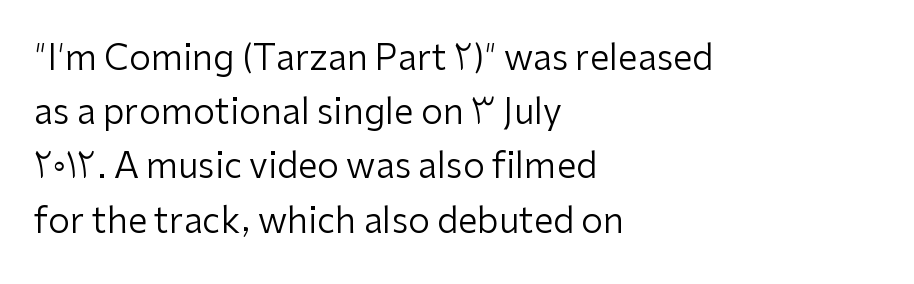
{"serif": "no", "italic": "no", "bold": "no", "weight": "regular", "width": "normal", "stroke_contrast": "low", "x_height": "medium", "monospaced": "no", "underline": "no", "align": "left", "line_spacing": "normal", "line_spacing_ratio": 1.55, "letter_spacing": "normal", "letter_spacing_em": 0.0, "glyph_px": 35}
